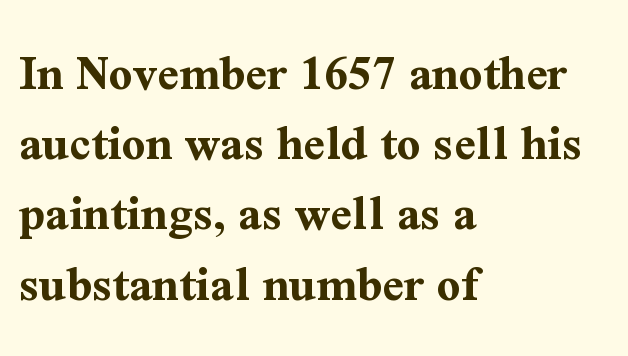
{"serif": "yes", "italic": "no", "bold": "yes", "weight": "bold", "width": "normal", "stroke_contrast": "medium", "x_height": "medium", "monospaced": "no", "underline": "no", "align": "left", "line_spacing": "normal", "line_spacing_ratio": 1.35, "letter_spacing": "normal", "letter_spacing_em": 0.0, "glyph_px": 52}
